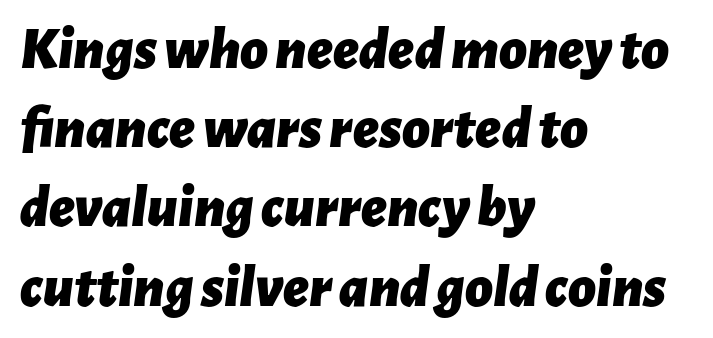
The image shows 60 px bold type, italic (leaning right); set left-aligned, normal line spacing (1.32x), normal letter spacing, not underlined; low stroke contrast and a medium x-height.
